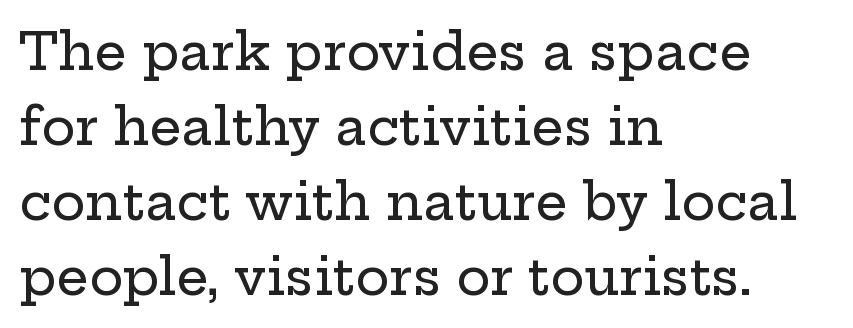
Letters rest on an invisible, unmarked baseline. The rendering uses natural spacing where letterforms have individual widths. Normally led — the rows are evenly, conventionally spaced. Teacher's note: observe the even left margin — that is flush-left alignment.
